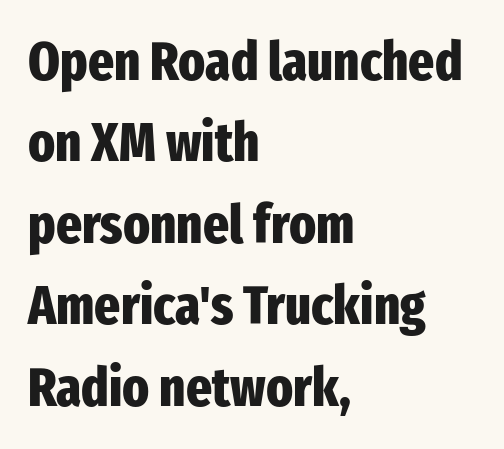
{"serif": "no", "italic": "no", "bold": "yes", "weight": "heavy", "width": "condensed", "stroke_contrast": "low", "x_height": "medium", "monospaced": "no", "underline": "no", "align": "left", "line_spacing": "normal", "line_spacing_ratio": 1.48, "letter_spacing": "normal", "letter_spacing_em": 0.0, "glyph_px": 55}
